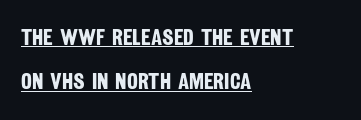
{"bold": "yes", "underline": "yes", "align": "left", "line_spacing": "loose", "line_spacing_ratio": 1.92, "letter_spacing": "normal", "letter_spacing_em": 0.0, "glyph_px": 23}
